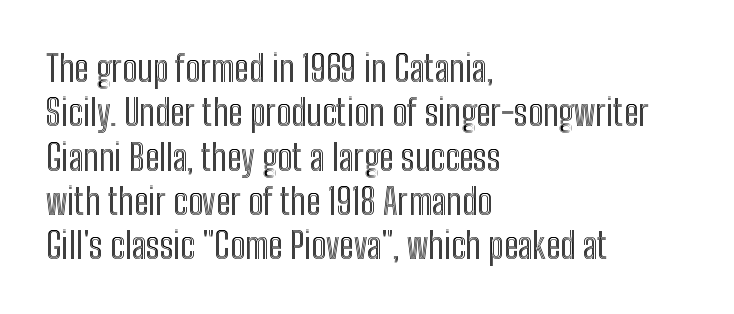
The image shows 36 px condensed type, upright; set left-aligned, line spacing 1.23x, normal letter spacing, not underlined; a medium x-height.
